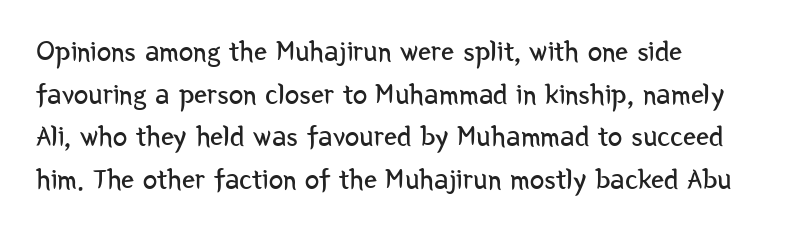
The image shows 29 px regular-weight, condensed sans-serif type, upright; set left-aligned, normal line spacing (1.47x), normal letter spacing, not underlined; low stroke contrast and a medium x-height.
